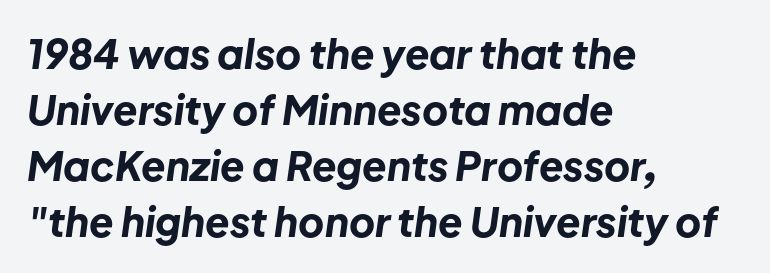
{"italic": "yes", "lean": "right", "slant_degrees": 8, "bold": "yes", "weight": "bold", "width": "normal", "stroke_contrast": "low", "x_height": "medium", "monospaced": "no", "underline": "no", "align": "left", "line_spacing": "normal", "line_spacing_ratio": 1.4, "letter_spacing": "normal", "letter_spacing_em": 0.0, "glyph_px": 40}
